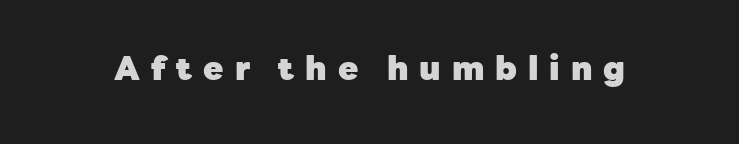
The image shows 33 px heavy sans-serif type, upright; set unusually wide letter spacing (+0.33 em), not underlined; low stroke contrast and a medium x-height.
